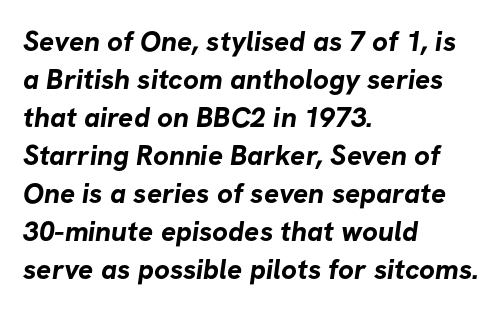
{"serif": "no", "bold": "yes", "weight": "bold", "width": "normal", "stroke_contrast": "low", "x_height": "medium", "monospaced": "no", "underline": "no", "align": "left", "line_spacing": "normal", "line_spacing_ratio": 1.36, "letter_spacing": "normal", "letter_spacing_em": 0.0, "glyph_px": 28}
